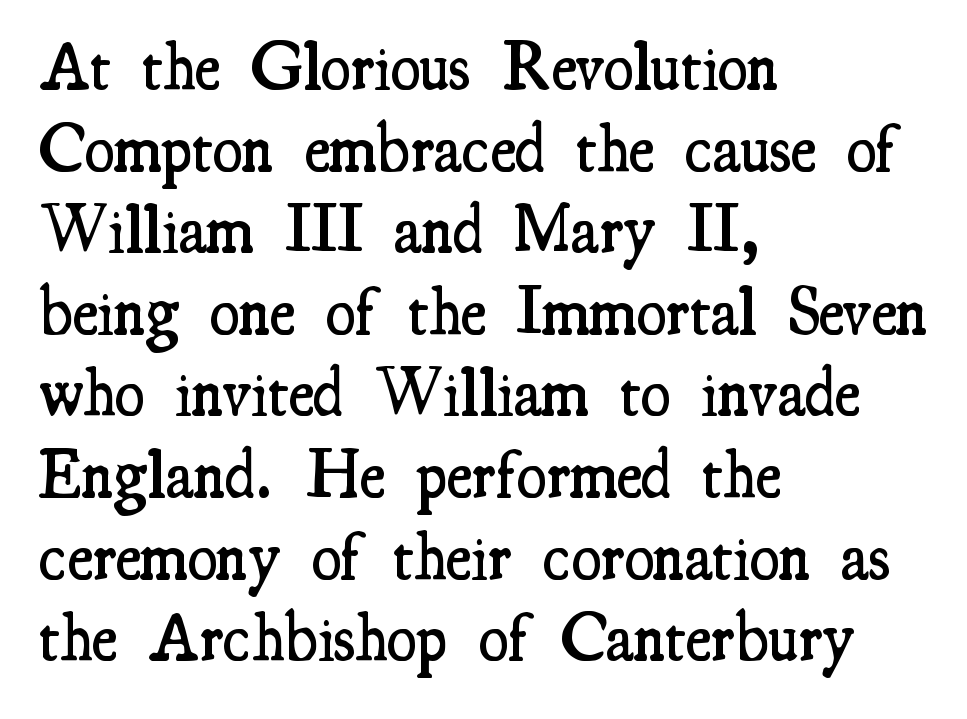
This rendering features lettering with no underline. The typography opts for an upright posture over an oblique one. Default kerning and tracking; the words read as compact shapes. Spacing verdict: proportional, widths tailored to each character. Small tapered or slab feet sit at the stroke ends, so this counts as serif. A student would call this left alignment; a typographer would say flush left, rag right.
